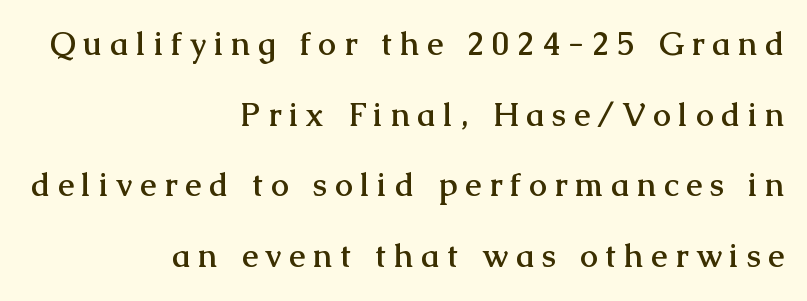
Q: Is the text bold? A: Yes.
Q: Is the text italic (slanted)? A: No, it is upright.
Q: Is the typeface a serif or a sans-serif typeface? A: Serif.
Q: Is the text underlined? A: No.
Q: How is the paragraph aligned? A: Right-aligned.
Q: Is the spacing between letters normal or unusually wide? A: Unusually wide.
Q: Is the spacing between lines tight, normal or loose? A: Loose.
Q: Width (condensed, normal, or wide)? A: Normal.
Q: Stroke contrast? A: Medium.
Q: x-height? A: Medium.
Q: Monospaced? A: No.
